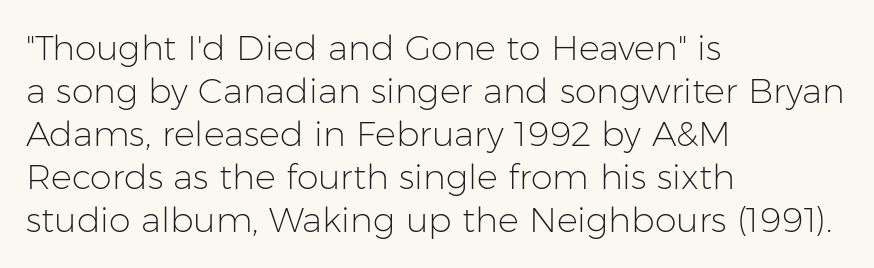
The image shows 35 px light sans-serif type, upright; set left-aligned, line spacing 1.23x, normal letter spacing, not underlined; low stroke contrast and a medium x-height.
